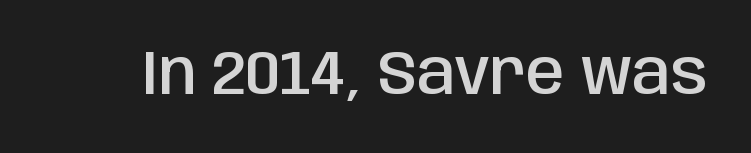
Honestly, there is no underline to notice here at all. Its strokes are somewhat broadened, the hallmark of semibold type. The letterforms sit shoulder to shoulder at normal distance. Proportional: the letters do not fall into vertical columns. To sum up the face: it is a sans, with no serifs.
